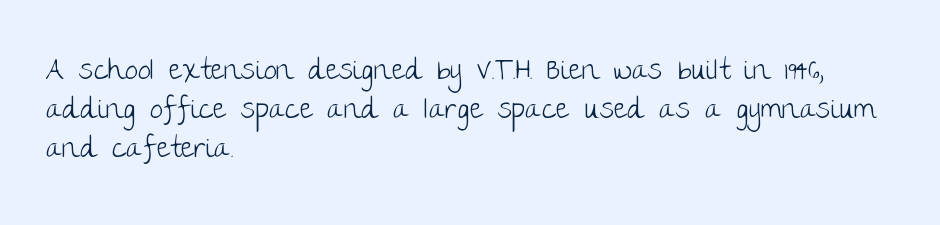
Letterform terminals end flat and unadorned throughout the passage. If you drew a ruler down the left edge, every line would touch it. Words float on clear page, feet unadorned. Counters stay open thanks to moderate or lighter strokes.
